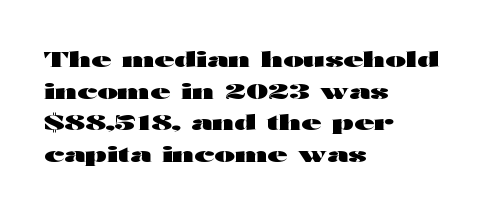
Q: Is the text bold? A: Yes.
Q: Is the text italic (slanted)? A: No, it is upright.
Q: Is the text underlined? A: No.
Q: How is the paragraph aligned? A: Left-aligned.
Q: Is the spacing between letters normal or unusually wide? A: Normal.
Q: Is the spacing between lines tight, normal or loose? A: Normal.
